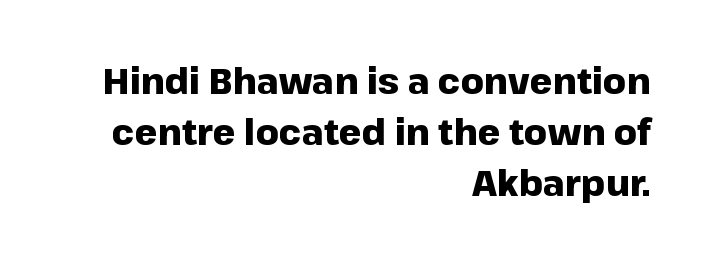
{"serif": "no", "italic": "no", "bold": "yes", "weight": "heavy", "width": "normal", "stroke_contrast": "low", "x_height": "medium", "monospaced": "no", "underline": "no", "align": "right", "line_spacing": "normal", "line_spacing_ratio": 1.41, "letter_spacing": "normal", "letter_spacing_em": 0.0, "glyph_px": 36}
